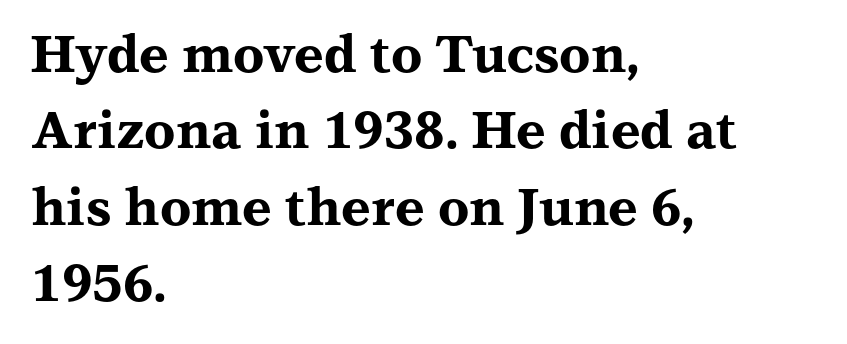
Character widths vary here, with narrow letters taking less room than wide ones. Regular leading. Is this a sans? No — the strokes have serifs. Designer's note — italics off, roman on. These lines stack with their left ends in a neat column.
